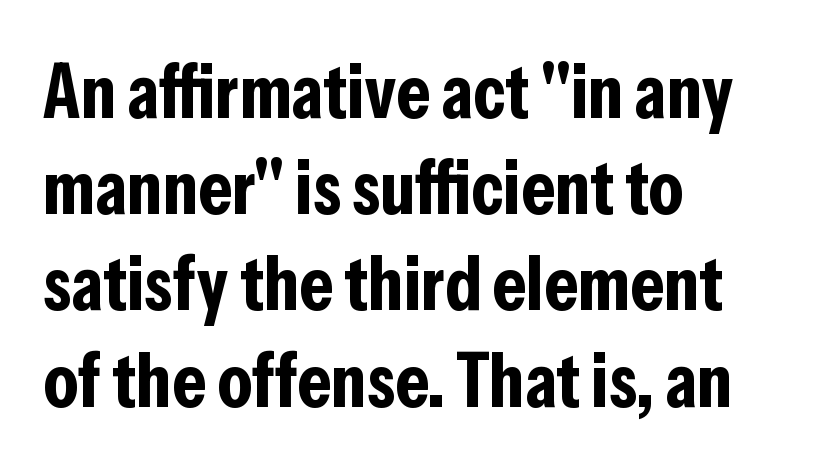
The image shows 77 px bold, condensed sans-serif type, upright; set left-aligned, normal line spacing (1.25x), normal letter spacing, not underlined; low stroke contrast and a medium x-height.
